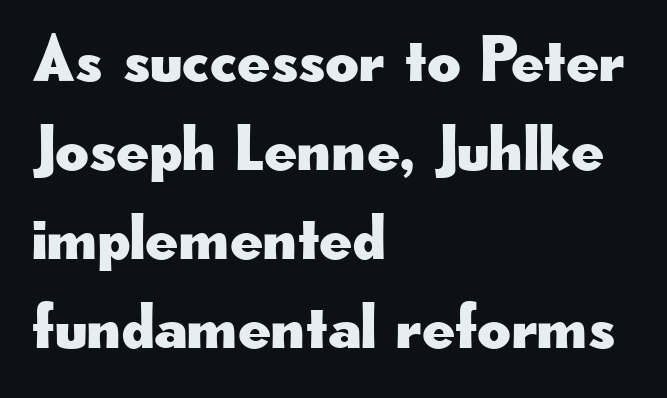
Examine the stroke ends and you'll find no serifs. These lines stack with their left ends in a neat column. Whoever set this chose a conventional vertical rhythm. Style check: upright.
